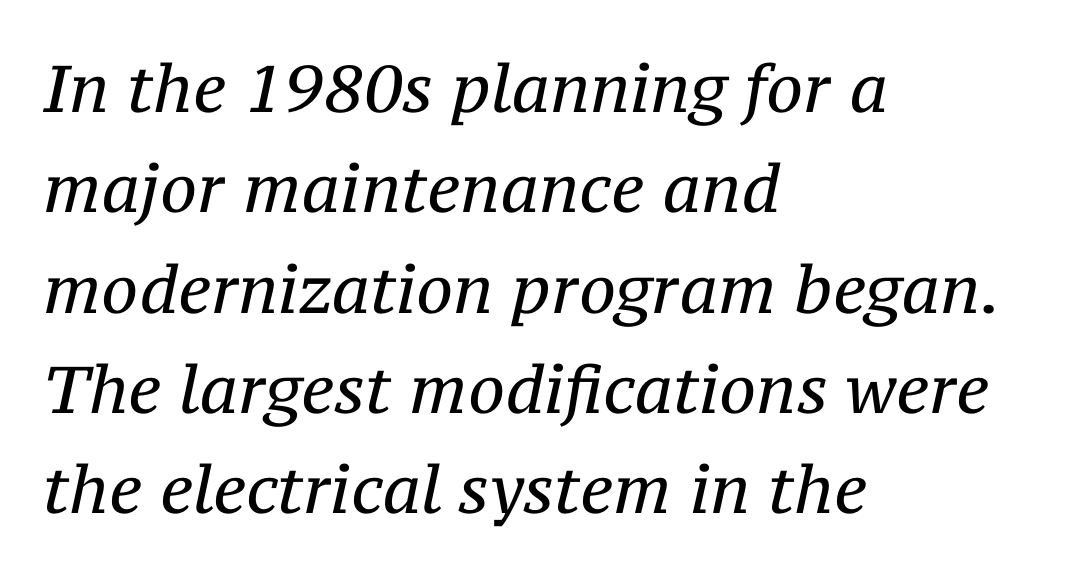
Q: Is the text bold? A: No.
Q: Is the text italic (slanted)? A: Yes, it leans right by about 12 degrees.
Q: Is the typeface a serif or a sans-serif typeface? A: Serif.
Q: Is the text underlined? A: No.
Q: How is the paragraph aligned? A: Left-aligned.
Q: Is the spacing between letters normal or unusually wide? A: Normal.
Q: Is the spacing between lines tight, normal or loose? A: Normal.
Q: Width (condensed, normal, or wide)? A: Normal.
Q: Stroke contrast? A: Medium.
Q: x-height? A: Medium.
Q: Monospaced? A: No.
